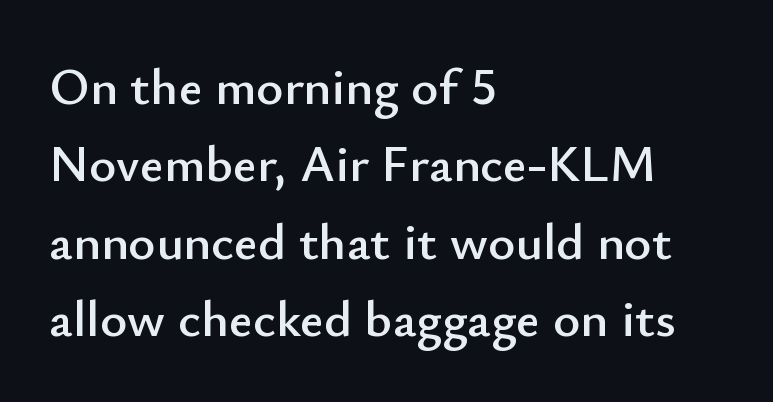
{"serif": "no", "italic": "no", "width": "normal", "stroke_contrast": "low", "x_height": "small", "monospaced": "no", "underline": "no", "align": "left", "line_spacing": "normal", "line_spacing_ratio": 1.49, "letter_spacing": "normal", "letter_spacing_em": 0.0, "glyph_px": 52}
